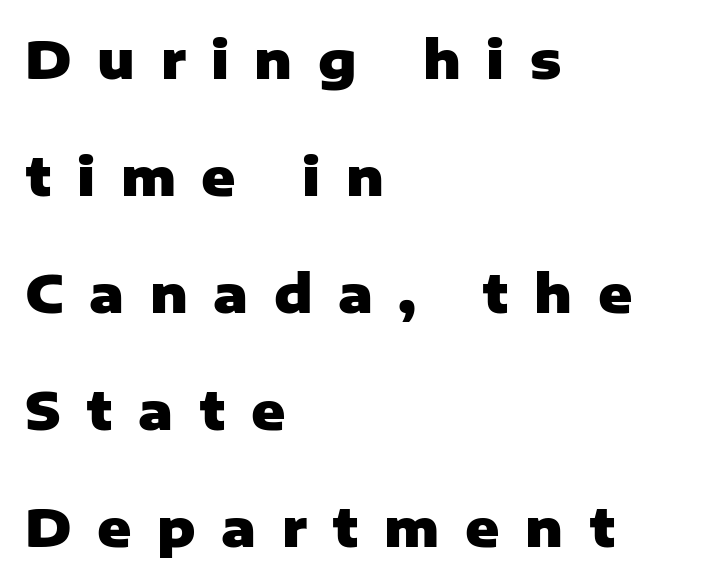
Q: Is the text bold? A: Yes.
Q: Is the text italic (slanted)? A: No, it is upright.
Q: Is the typeface a serif or a sans-serif typeface? A: Sans-serif.
Q: Is the text underlined? A: No.
Q: How is the paragraph aligned? A: Left-aligned.
Q: Is the spacing between letters normal or unusually wide? A: Unusually wide.
Q: Is the spacing between lines tight, normal or loose? A: Loose.
Q: Width (condensed, normal, or wide)? A: Normal.
Q: Stroke contrast? A: Low.
Q: x-height? A: Medium.
Q: Monospaced? A: No.
